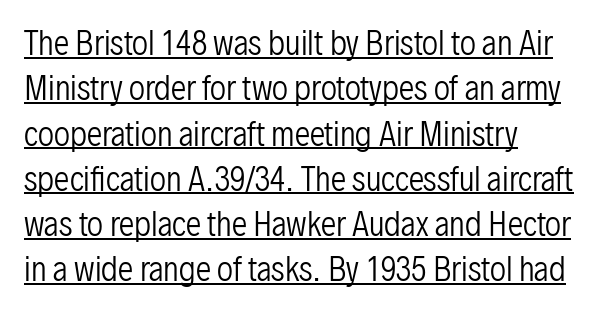
Q: Is the text bold? A: No.
Q: Is the text italic (slanted)? A: No, it is upright.
Q: Is the typeface a serif or a sans-serif typeface? A: Sans-serif.
Q: Is the text underlined? A: Yes.
Q: How is the paragraph aligned? A: Left-aligned.
Q: Is the spacing between letters normal or unusually wide? A: Normal.
Q: Is the spacing between lines tight, normal or loose? A: Normal.
Q: Width (condensed, normal, or wide)? A: Condensed.
Q: Stroke contrast? A: Low.
Q: x-height? A: Medium.
Q: Monospaced? A: No.
